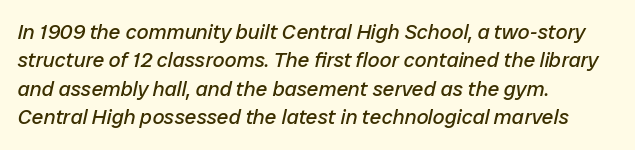
Q: Is the text bold? A: No.
Q: Is the text italic (slanted)? A: Yes, it leans right by about 12 degrees.
Q: Is the text underlined? A: No.
Q: How is the paragraph aligned? A: Left-aligned.
Q: Is the spacing between letters normal or unusually wide? A: Normal.
Q: Is the spacing between lines tight, normal or loose? A: Normal.
